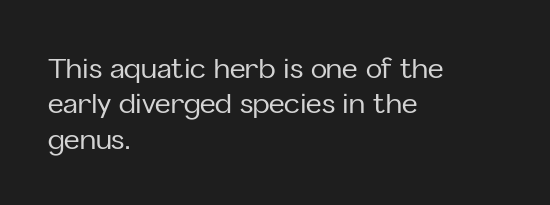
{"italic": "no", "underline": "no", "align": "left", "line_spacing": "normal", "line_spacing_ratio": 1.31, "letter_spacing": "normal", "letter_spacing_em": 0.0, "glyph_px": 27}
